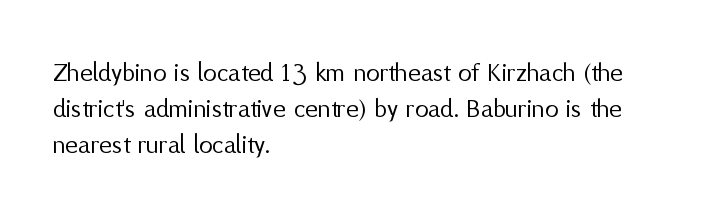
A clean baseline with only descenders dipping below it. The letters stand upright; this is a roman face. The letterforms sit shoulder to shoulder at normal distance. The compositor pushed each line to the left boundary.
